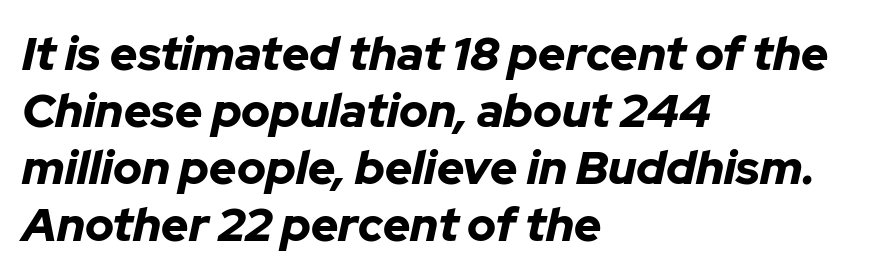
{"italic": "yes", "lean": "right", "slant_degrees": 12, "bold": "yes", "weight": "bold", "width": "normal", "stroke_contrast": "low", "x_height": "medium", "monospaced": "no", "underline": "no", "align": "left", "line_spacing_ratio": 1.21, "letter_spacing": "normal", "letter_spacing_em": 0.0, "glyph_px": 47}
